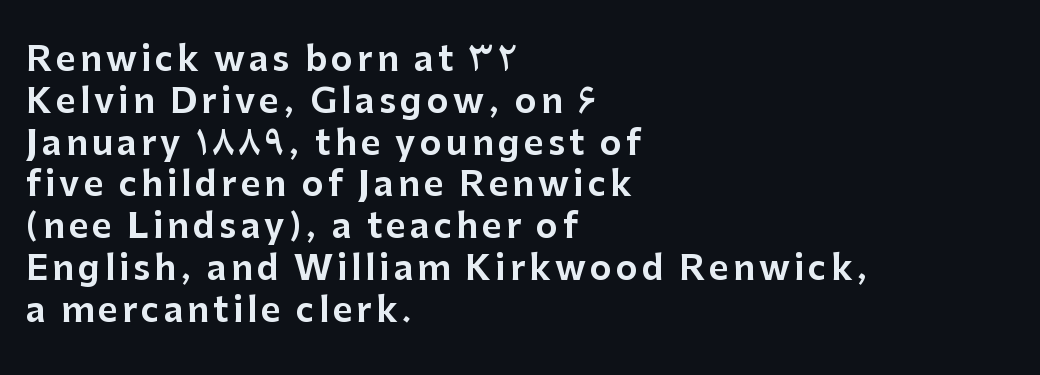
{"serif": "no", "italic": "no", "width": "normal", "stroke_contrast": "low", "x_height": "medium", "monospaced": "no", "underline": "no", "align": "left", "line_spacing_ratio": 1.23, "glyph_px": 34}
